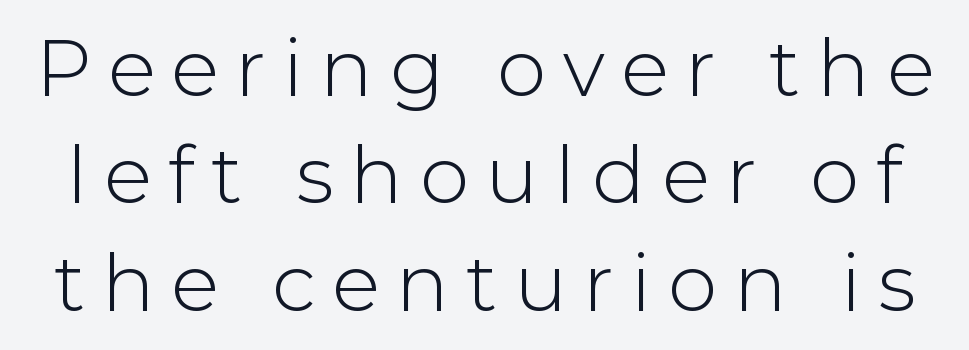
Q: Is the text bold? A: No.
Q: Is the text italic (slanted)? A: No, it is upright.
Q: Is the typeface a serif or a sans-serif typeface? A: Sans-serif.
Q: Is the text underlined? A: No.
Q: Is the spacing between letters normal or unusually wide? A: Unusually wide.
Q: Is the spacing between lines tight, normal or loose? A: Normal.
Q: Width (condensed, normal, or wide)? A: Normal.
Q: Stroke contrast? A: Low.
Q: x-height? A: Medium.
Q: Monospaced? A: No.
